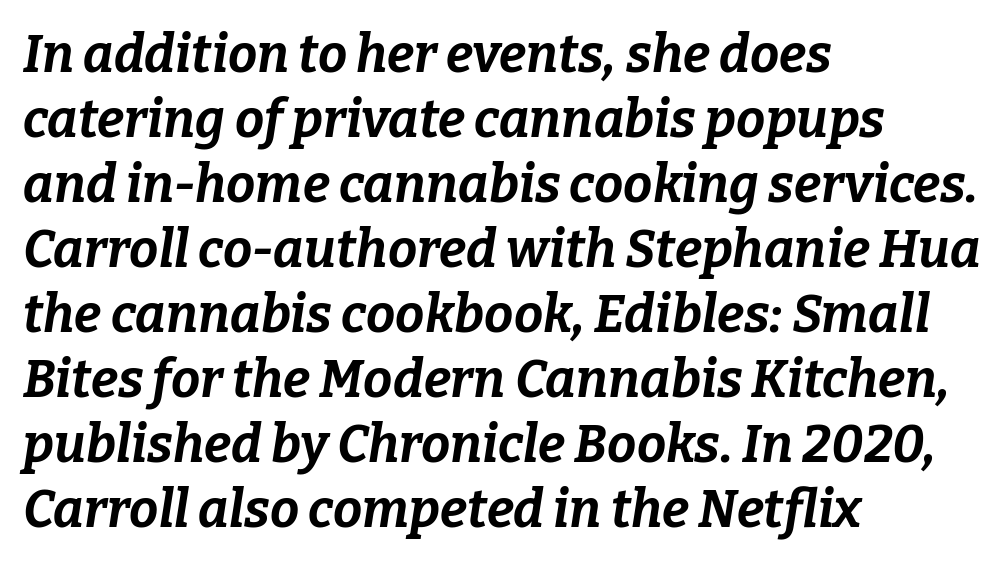
The zone under the glyphs is completely vacant. The rows are spaced the way most documents space them. Here the designer chose a conventional face with non-uniform glyph widths. You'd pick this weight for a headline — it's a proper bold. Does the copy run flush right? No — it runs flush left. Compared with ordinary roman type, these characters are visibly tilted.
